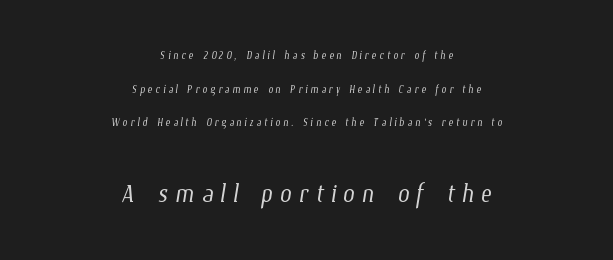
Q: Is the text bold? A: No.
Q: Is the text underlined? A: No.
Q: How is the paragraph aligned? A: Centered.
Q: Is the spacing between letters normal or unusually wide? A: Unusually wide.
Q: Is the spacing between lines tight, normal or loose? A: Loose.
Q: Which block of text is set in a larger size, the first (top) or the second (bottom)? A: The second (bottom) one.
Q: Width (condensed, normal, or wide)? A: Condensed.
Q: Stroke contrast? A: Low.
Q: x-height? A: Medium.
Q: Monospaced? A: No.
